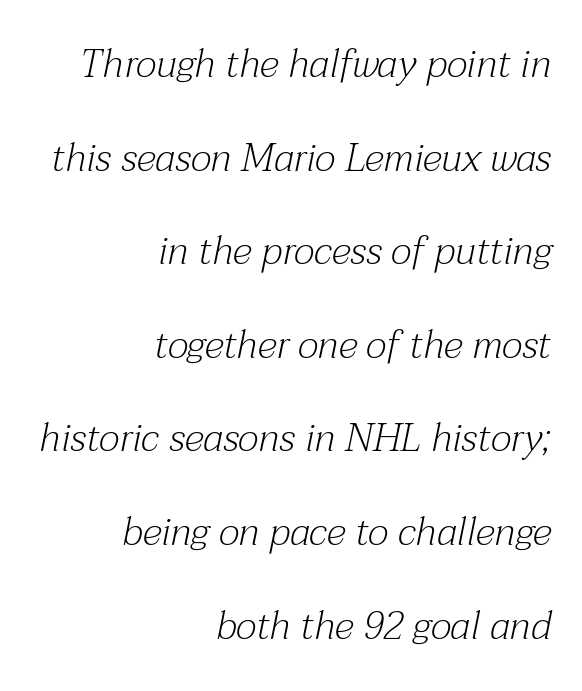
Q: Is the text bold? A: No.
Q: Is the text italic (slanted)? A: Yes, it leans right by about 12 degrees.
Q: Is the typeface a serif or a sans-serif typeface? A: Serif.
Q: Is the text underlined? A: No.
Q: How is the paragraph aligned? A: Right-aligned.
Q: Is the spacing between letters normal or unusually wide? A: Normal.
Q: Is the spacing between lines tight, normal or loose? A: Loose.
Q: Width (condensed, normal, or wide)? A: Normal.
Q: Stroke contrast? A: Medium.
Q: x-height? A: Medium.
Q: Monospaced? A: No.
